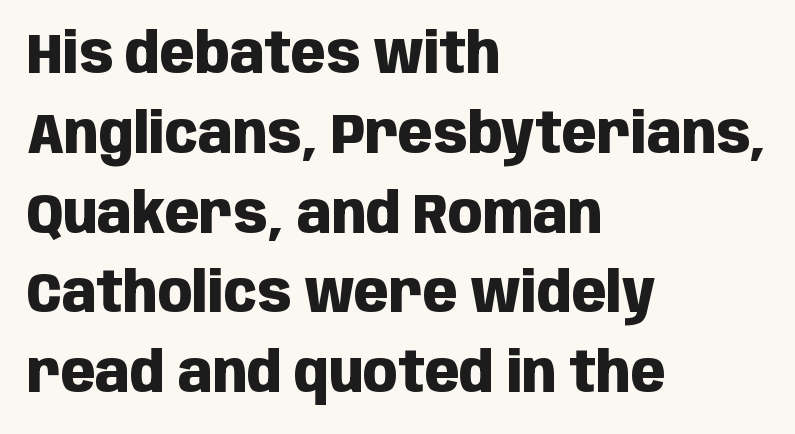
The image shows 57 px heavy, condensed sans-serif type, upright; set left-aligned, normal line spacing (1.4x), normal letter spacing, not underlined; low stroke contrast and a large x-height.
